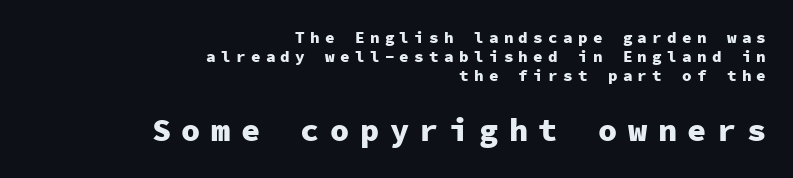
You could only call the tracking loose — the letters float apart. Posture: straight, roman, zero tilt. Every row of glyphs terminates at an identical x-position on the right. Thick stems and heavy bowls — unmistakably bold.
